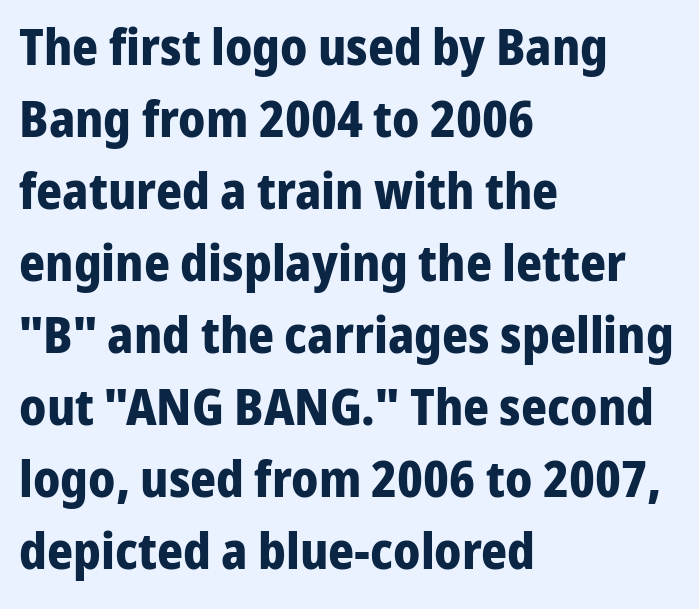
Note the varied advance widths — an 'i' is clearly narrower than an 'm'. Note: no serifs on the glyphs. These lines carry a lot of weight — the face is fully bold. Baseline-to-baseline distance is the conventional proportion of letter height. In terms of letterspacing, this is plain default setting. A typesetter would mark this as roman, not italic.
